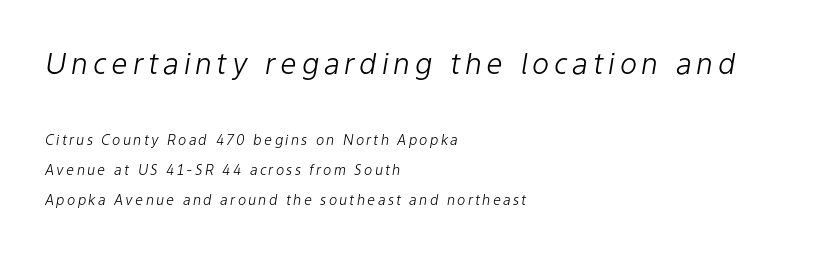
Short and long lines alike share a common starting point at left. Words float on clear page, feet unadorned. The more generous point size was reserved for the upper chunk. This sample trades compactness for vertical openness between lines.
